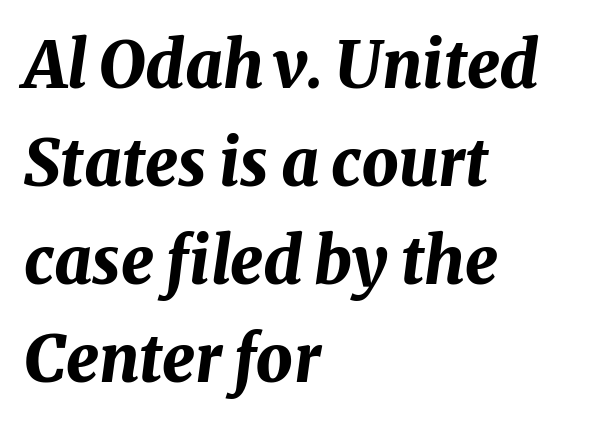
Emphasis by weight is at full strength: bold. In terms of posture, this sample is oblique. This rendering uses left alignment, leaving the right contour irregular. These lines sit exactly where default settings would place them. Quick note: underline off. The passage shown has conventional tracking throughout.
